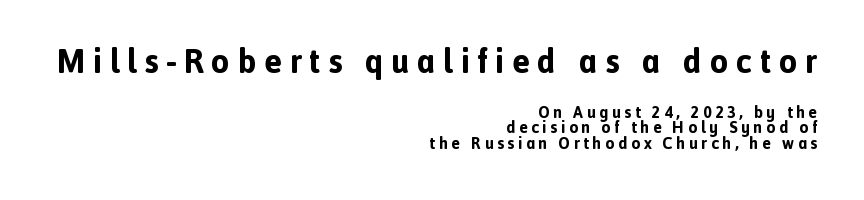
To sum up the face: it is a sans, with no serifs. Horizontally, the lines are justified to the trailing edge only. Its strokes are broad and dark, the hallmark of bold type. These lines have a slow, spaced-out rhythm from letter to letter. Baseline-to-baseline distance is barely more than the letter height. Think of a printed novel: that variable character pitch is what you see here.
